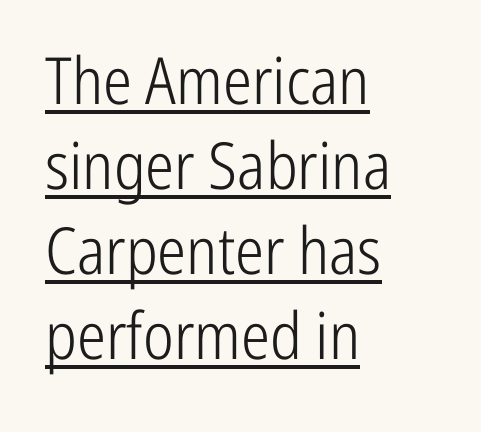
This reads as an unemphasized weight, regular at the heaviest. Nope, not italic — everything's standing straight. Notice how the passage keeps a crisp vertical edge on the left only. The letters sit at their default tracking, neither squeezed nor spread.
